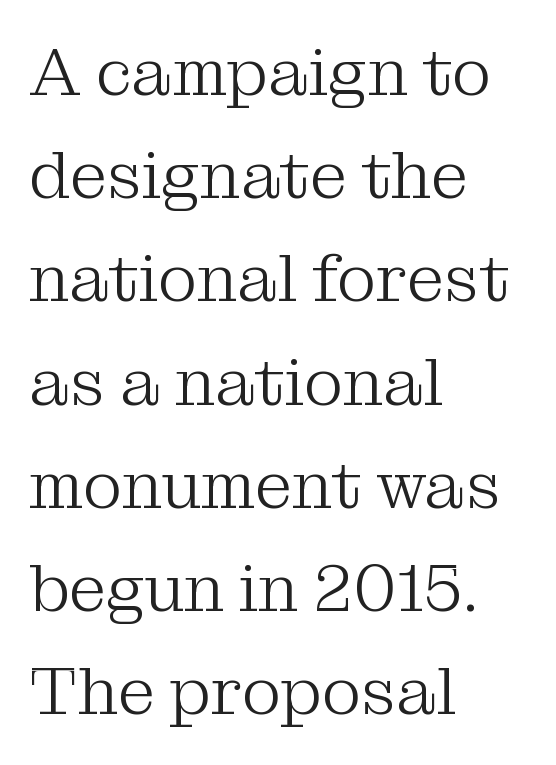
{"serif": "yes", "italic": "no", "bold": "no", "weight": "light", "width": "normal", "stroke_contrast": "medium", "x_height": "medium", "monospaced": "no", "underline": "no", "align": "left", "line_spacing": "normal", "line_spacing_ratio": 1.54, "letter_spacing": "normal", "letter_spacing_em": 0.0, "glyph_px": 67}
